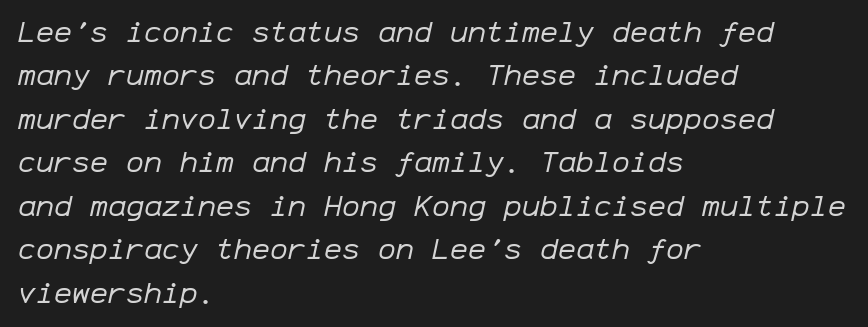
{"italic": "yes", "lean": "right", "slant_degrees": 12, "bold": "no", "weight": "regular", "width": "normal", "stroke_contrast": "low", "x_height": "medium", "monospaced": "yes", "underline": "no", "align": "left", "line_spacing": "normal", "line_spacing_ratio": 1.45, "letter_spacing": "normal", "letter_spacing_em": 0.0, "glyph_px": 30}
